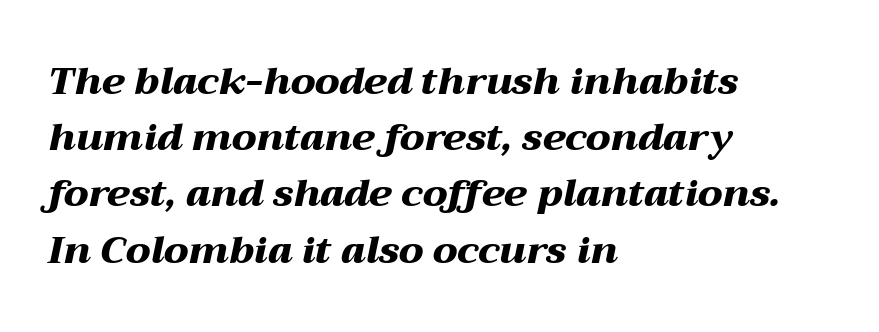
Q: Is the text bold? A: Yes.
Q: Is the text italic (slanted)? A: Yes, it leans right by about 12 degrees.
Q: Is the text underlined? A: No.
Q: How is the paragraph aligned? A: Left-aligned.
Q: Is the spacing between letters normal or unusually wide? A: Normal.
Q: Is the spacing between lines tight, normal or loose? A: Normal.
Q: Width (condensed, normal, or wide)? A: Wide.
Q: Stroke contrast? A: Medium.
Q: x-height? A: Medium.
Q: Monospaced? A: No.
